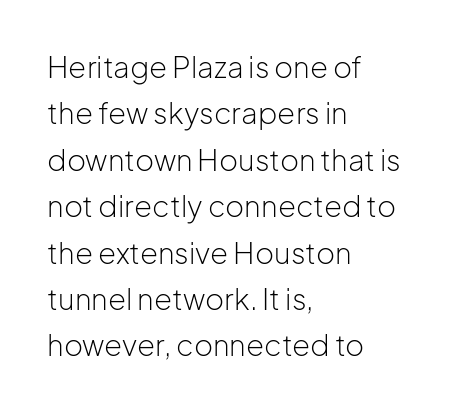
Is there any slant? The stems are plumb. You can tell from the bare stems that sans-serif type was used. How are the letters spaced? Ordinarily, with no added tracking. The line-height multiplier appears to be the usual default.
